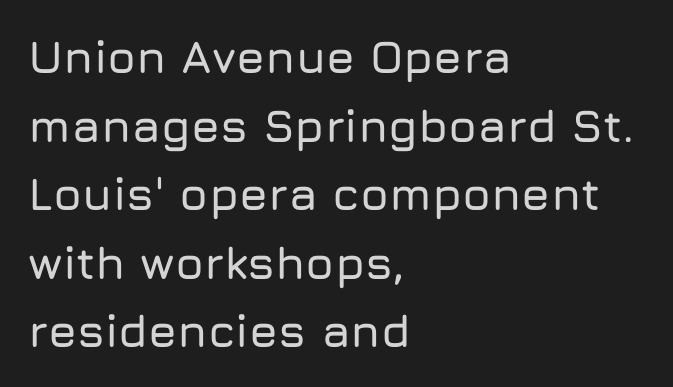
The image shows 46 px sans-serif type, upright; set left-aligned, normal line spacing (1.49x), normal letter spacing, not underlined; low stroke contrast and a medium x-height.
